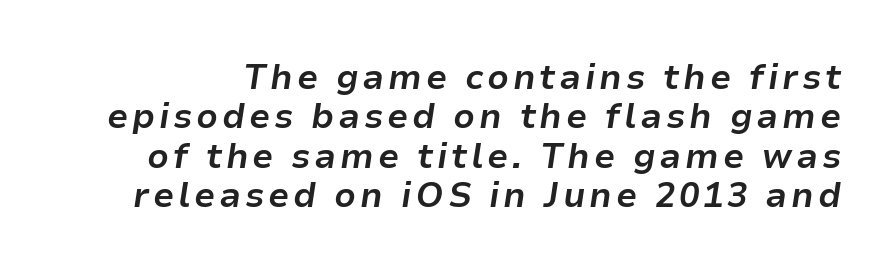
{"italic": "yes", "lean": "right", "slant_degrees": 9, "bold": "yes", "weight": "bold", "width": "normal", "stroke_contrast": "low", "x_height": "medium", "monospaced": "no", "underline": "no", "line_spacing_ratio": 1.16, "glyph_px": 34}
